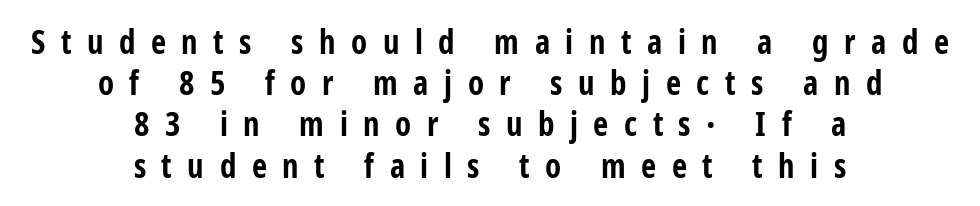
Q: Is the text bold? A: Yes.
Q: Is the text italic (slanted)? A: No, it is upright.
Q: Is the typeface a serif or a sans-serif typeface? A: Sans-serif.
Q: Is the text underlined? A: No.
Q: How is the paragraph aligned? A: Centered.
Q: Is the spacing between letters normal or unusually wide? A: Unusually wide.
Q: Is the spacing between lines tight, normal or loose? A: Normal.
Q: Width (condensed, normal, or wide)? A: Condensed.
Q: Stroke contrast? A: Low.
Q: x-height? A: Medium.
Q: Monospaced? A: No.
